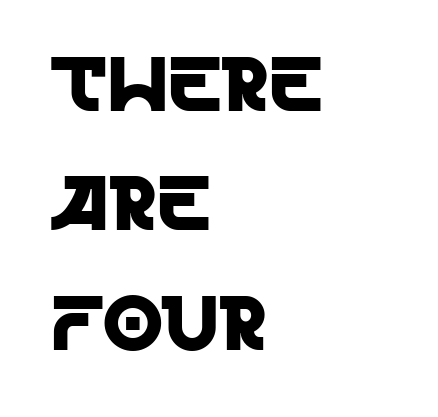
{"serif": "no", "italic": "no", "width": "normal", "x_height": "large", "monospaced": "no", "underline": "no", "align": "left", "line_spacing": "normal", "line_spacing_ratio": 1.55, "letter_spacing": "normal", "letter_spacing_em": 0.0, "glyph_px": 77}
